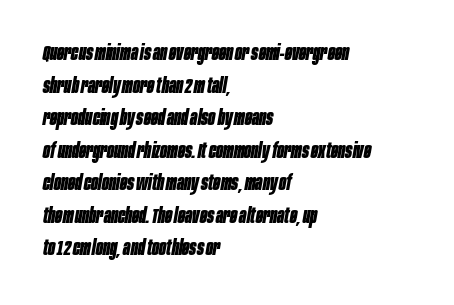
Typeset ragged right — the left edge is the straight one. The gap between lines stays unmarked. Plenty of ink on the page — the face is bold. Honestly, the row spacing looks completely unremarkable.
